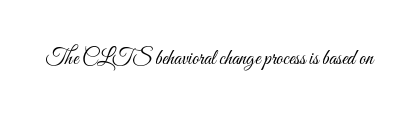
The passage shown is not underscored anywhere. Stems here are at most as thick as an everyday book face. Observe the ordinary spacing: letters are neighbours, not strangers.
